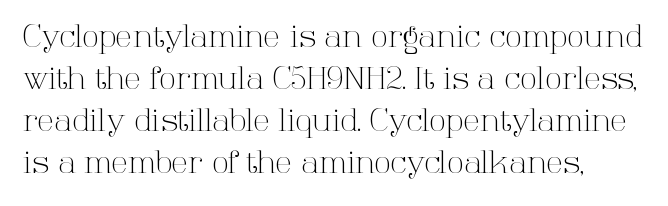
Summary of weight: not heavy and not bold. Unlike a clean sans, this face finishes its strokes with serifs. The foot of each line stays bare and open. The letters stand upright; this is a roman face.
